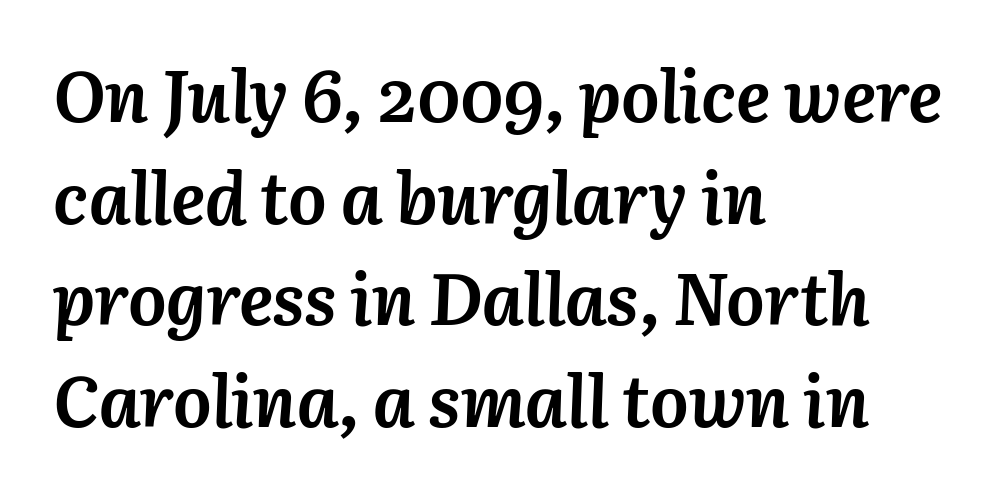
Spacing between characters is what you'd get straight out of the box. A typesetter would mark this as italic. The setting favours the left margin, as ordinary paragraphs usually do. Honestly, there is no underline to notice here at all. The face used here is proportionally spaced, like ordinary book or web type. The passage shown stacks its lines at a standard gap.
